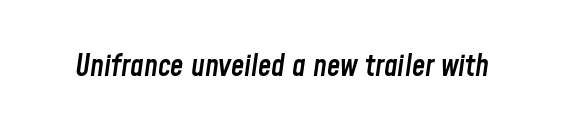
Q: Is the text bold? A: Semi-bold.
Q: Is the text italic (slanted)? A: Yes, it leans right by about 8 degrees.
Q: Is the text underlined? A: No.
Q: Is the spacing between letters normal or unusually wide? A: Normal.
Q: Width (condensed, normal, or wide)? A: Condensed.
Q: Stroke contrast? A: Low.
Q: x-height? A: Medium.
Q: Monospaced? A: No.
